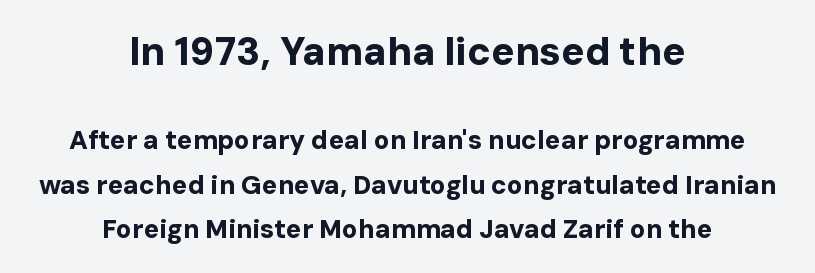
{"serif": "no", "italic": "no", "bold": "yes", "weight": "bold", "width": "normal", "stroke_contrast": "low", "x_height": "medium", "monospaced": "no", "underline": "no", "align": "center", "line_spacing": "normal", "line_spacing_ratio": 1.7, "letter_spacing": "normal", "letter_spacing_em": 0.0, "larger_block": "first", "size_ratio": 1.5, "glyph_px": 39}
